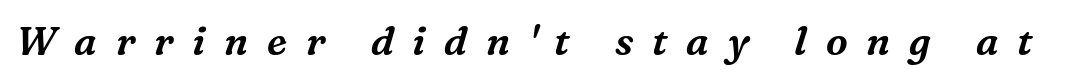
{"serif": "yes", "italic": "yes", "lean": "right", "slant_degrees": 16, "width": "normal", "stroke_contrast": "medium", "x_height": "medium", "monospaced": "no", "underline": "no", "letter_spacing": "wide", "letter_spacing_em": 0.48, "glyph_px": 39}
